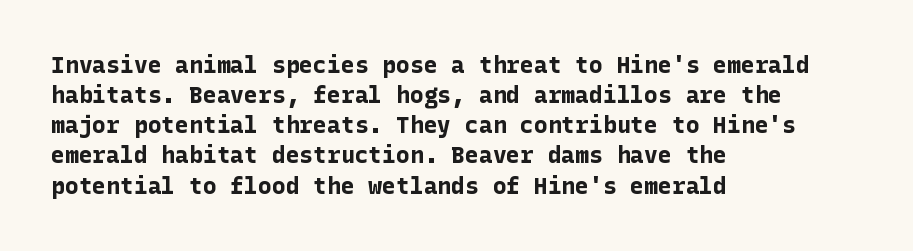
{"italic": "no", "bold": "yes", "underline": "no", "align": "left", "line_spacing": "normal", "line_spacing_ratio": 1.31, "letter_spacing": "normal", "letter_spacing_em": 0.0, "glyph_px": 23}
